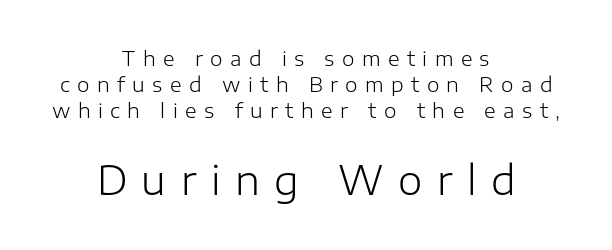
{"serif": "no", "italic": "no", "bold": "no", "weight": "light", "width": "normal", "stroke_contrast": "low", "x_height": "medium", "monospaced": "no", "underline": "no", "align": "center", "line_spacing": "normal", "line_spacing_ratio": 1.3, "letter_spacing": "wide", "letter_spacing_em": 0.37, "larger_block": "second", "size_ratio": 1.95, "glyph_px": 39}
